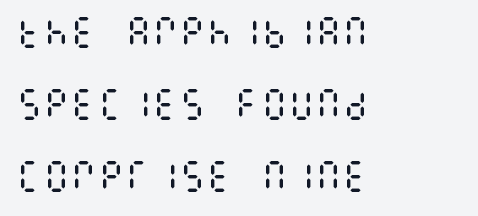
Each row of text sits above clean, open space. The passage is arranged the way most books set body copy — flush left. The rendering keeps characters at their native spacing. If you drew a line through each stem, it would be perfectly vertical. Regarding leading, the lines here are spaced well apart. Heaviness? Minimal to ordinary, like unemphasized prose.
